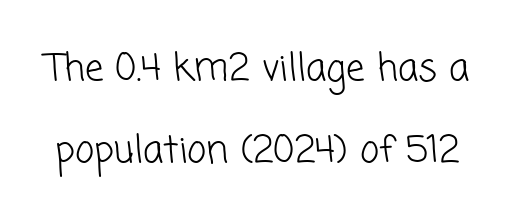
Q: Is the text bold? A: No.
Q: Is the typeface a serif or a sans-serif typeface? A: Sans-serif.
Q: Is the text underlined? A: No.
Q: Is the spacing between letters normal or unusually wide? A: Normal.
Q: Is the spacing between lines tight, normal or loose? A: Loose.
Q: Width (condensed, normal, or wide)? A: Normal.
Q: Stroke contrast? A: Low.
Q: x-height? A: Medium.
Q: Monospaced? A: No.
